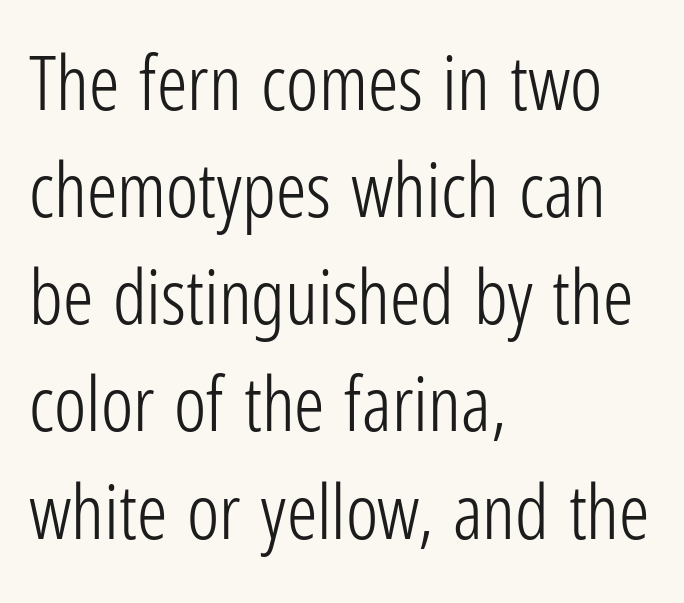
The image shows 76 px light, condensed sans-serif type, upright; set left-aligned, normal line spacing (1.41x), normal letter spacing, not underlined; low stroke contrast and a medium x-height.
